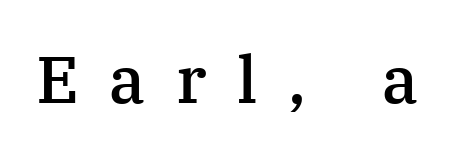
Each letter keeps its own natural width here, so spacing adapts to shape. You could only call the tracking loose — the letters float apart. Designer's note — italics off, roman on. Descender tails drop into unmarked territory. The sample has been set in demibold, a notch under bold. Are there feet on the stems? There are — it's a serif.
